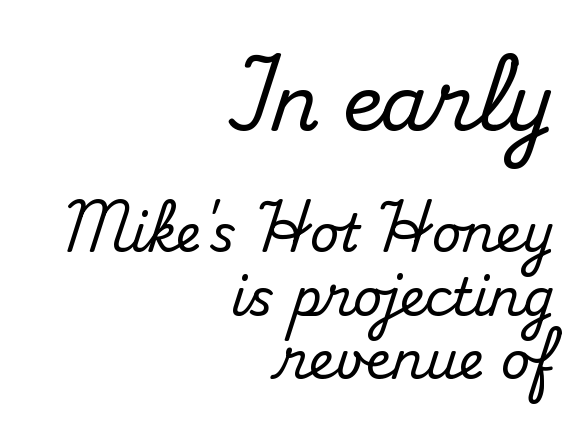
Q: Is the text italic (slanted)? A: Yes.
Q: Is the typeface a serif or a sans-serif typeface? A: Serif.
Q: Is the text underlined? A: No.
Q: How is the paragraph aligned? A: Right-aligned.
Q: Is the spacing between letters normal or unusually wide? A: Normal.
Q: Is the spacing between lines tight, normal or loose? A: Normal.
Q: Which block of text is set in a larger size, the first (top) or the second (bottom)? A: The first (top) one.
Q: Width (condensed, normal, or wide)? A: Normal.
Q: Stroke contrast? A: Medium.
Q: x-height? A: Small.
Q: Monospaced? A: No.
